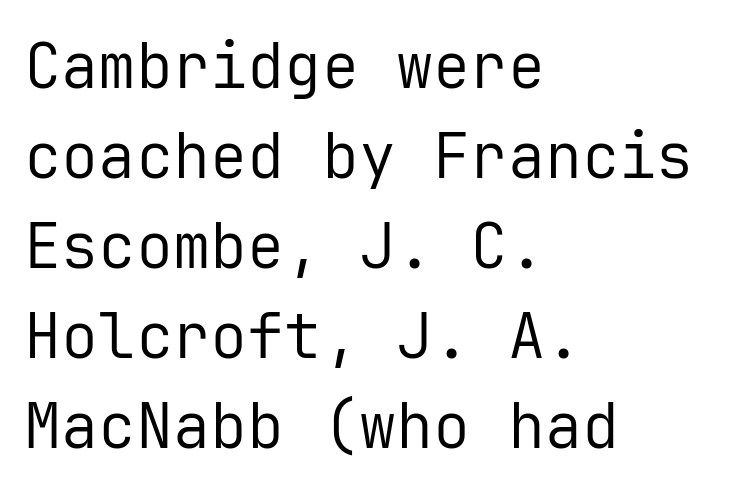
The image shows 62 px regular-weight sans-serif type, upright, monospaced; set left-aligned, normal line spacing (1.45x), normal letter spacing, not underlined; low stroke contrast and a medium x-height.
